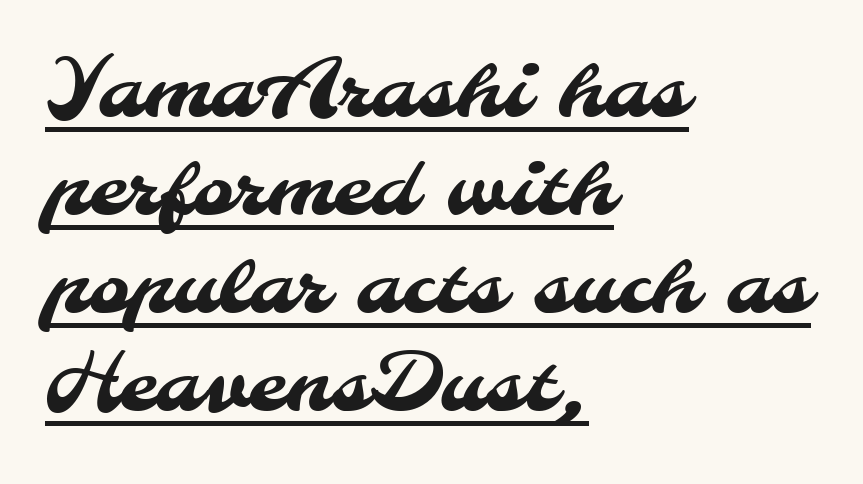
A typesetter would call this proportional, since set widths differ per character. Tracking here is standard; glyphs follow each other at the usual distance. These lines are composed in type without serifs. Emphasis is given by a line drawn under the lettering. Line beginnings align vertically; line endings do not.
